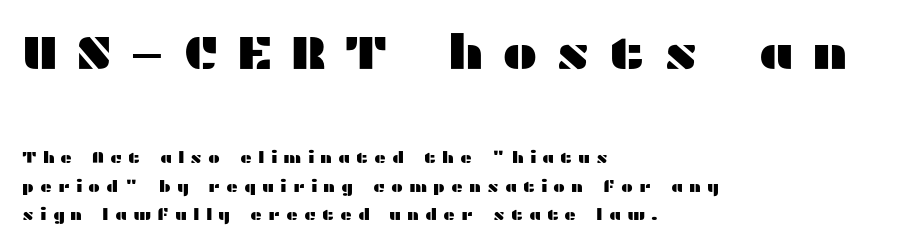
Q: Is the text italic (slanted)? A: No, it is upright.
Q: Is the typeface a serif or a sans-serif typeface? A: Sans-serif.
Q: Is the text underlined? A: No.
Q: How is the paragraph aligned? A: Left-aligned.
Q: Is the spacing between letters normal or unusually wide? A: Unusually wide.
Q: Which block of text is set in a larger size, the first (top) or the second (bottom)? A: The first (top) one.
Q: Width (condensed, normal, or wide)? A: Wide.
Q: Stroke contrast? A: Medium.
Q: x-height? A: Medium.
Q: Monospaced? A: No.
